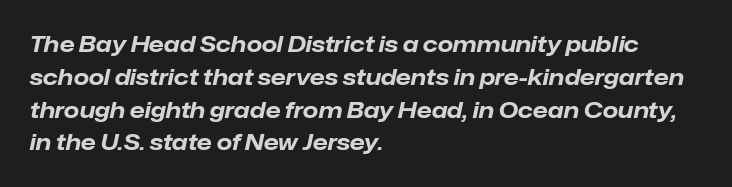
Q: Is the text bold? A: Yes.
Q: Is the text italic (slanted)? A: Yes, it leans right by about 12 degrees.
Q: Is the text underlined? A: No.
Q: How is the paragraph aligned? A: Left-aligned.
Q: Is the spacing between letters normal or unusually wide? A: Normal.
Q: Is the spacing between lines tight, normal or loose? A: Normal.
